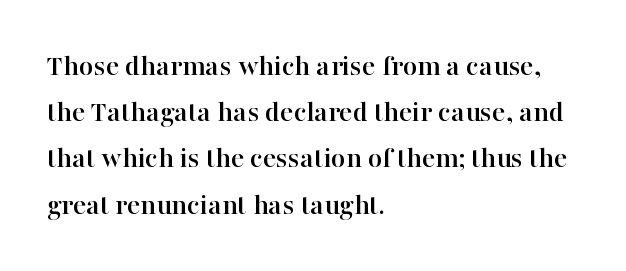
Note the varied advance widths — an 'i' is clearly narrower than an 'm'. The rendering anchors every line to the left-hand side. Glyph-to-glyph distance matches everyday printed text. Italic? Not at all — the glyphs are vertical. Vertically, the passage feels balanced, rows spaced as you'd expect. Only glyphs here, with clear space below each row.
